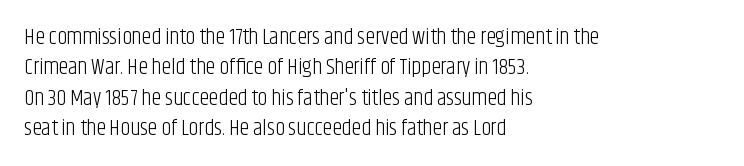
A quiet, ordinary-to-light weight characterises the typeface. The text block is weighted toward the left margin, trailing off unevenly rightward. This rendering leaves character spacing at its baseline value. Characters remain perfectly vertical along every line. The strip under each line holds only bare page.
